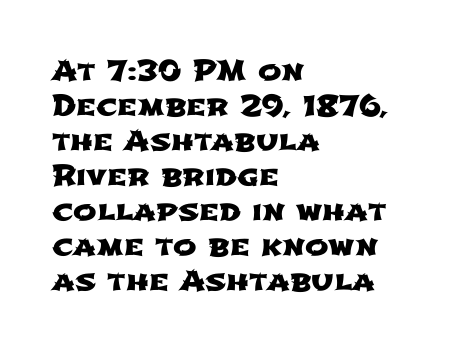
The image shows 28 px wide sans-serif type; set left-aligned, normal line spacing (1.25x), normal letter spacing, not underlined; low stroke contrast and a medium x-height.
